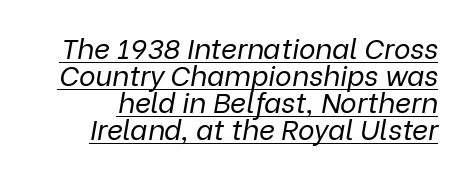
Q: Is the text bold? A: No.
Q: Is the text italic (slanted)? A: Yes, it leans right by about 9 degrees.
Q: Is the text underlined? A: Yes.
Q: How is the paragraph aligned? A: Right-aligned.
Q: Is the spacing between letters normal or unusually wide? A: Normal.
Q: Is the spacing between lines tight, normal or loose? A: Tight.
Q: Width (condensed, normal, or wide)? A: Normal.
Q: Stroke contrast? A: Low.
Q: x-height? A: Medium.
Q: Monospaced? A: No.
